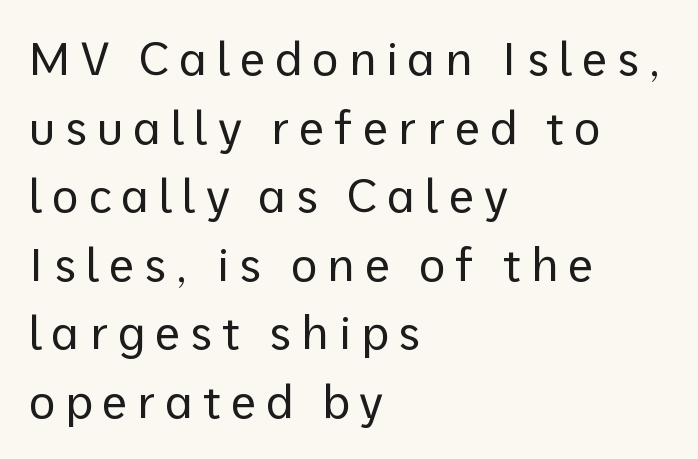
Q: Is the text bold? A: No.
Q: Is the text italic (slanted)? A: No, it is upright.
Q: Is the typeface a serif or a sans-serif typeface? A: Sans-serif.
Q: Is the text underlined? A: No.
Q: How is the paragraph aligned? A: Left-aligned.
Q: Is the spacing between letters normal or unusually wide? A: Unusually wide.
Q: Is the spacing between lines tight, normal or loose? A: Normal.
Q: Width (condensed, normal, or wide)? A: Normal.
Q: Stroke contrast? A: Low.
Q: x-height? A: Medium.
Q: Monospaced? A: No.
